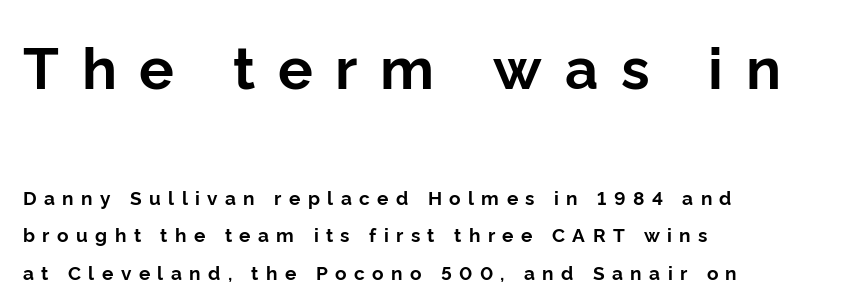
{"serif": "no", "italic": "no", "bold": "yes", "weight": "bold", "width": "normal", "stroke_contrast": "low", "x_height": "medium", "monospaced": "no", "underline": "no", "align": "left", "line_spacing": "loose", "line_spacing_ratio": 1.96, "letter_spacing": "wide", "letter_spacing_em": 0.39, "larger_block": "first", "size_ratio": 3.05, "glyph_px": 58}
